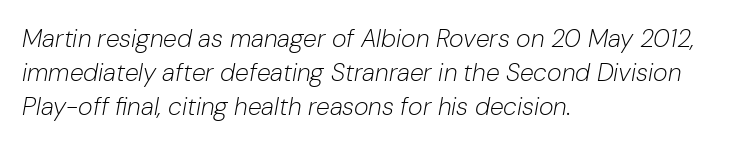
{"italic": "yes", "lean": "right", "slant_degrees": 10, "bold": "no", "underline": "no", "align": "left", "line_spacing": "normal", "line_spacing_ratio": 1.37, "letter_spacing": "normal", "letter_spacing_em": 0.0, "glyph_px": 25}
